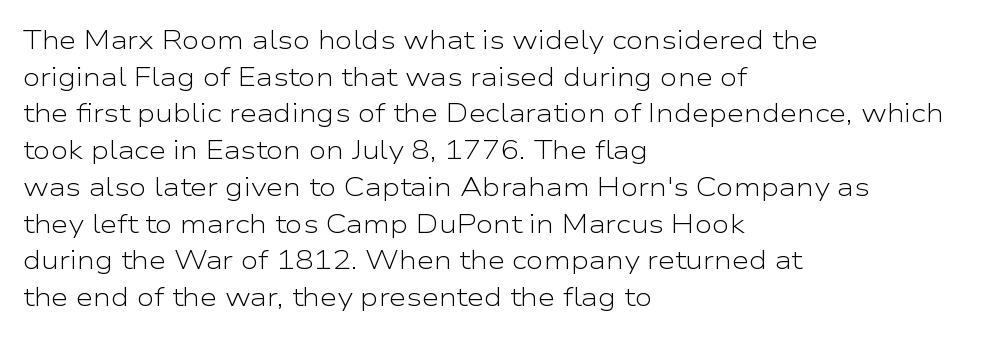
{"italic": "no", "bold": "no", "underline": "no", "align": "left", "line_spacing": "normal", "line_spacing_ratio": 1.47, "letter_spacing": "normal", "letter_spacing_em": 0.0, "glyph_px": 25}
